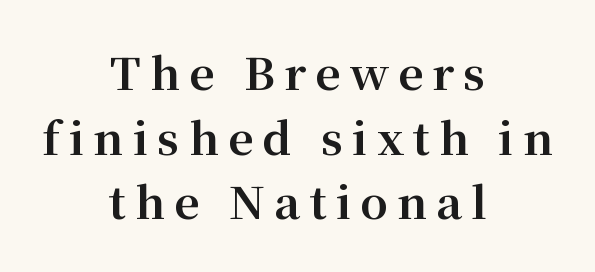
{"serif": "yes", "italic": "no", "bold": "yes", "weight": "bold", "width": "normal", "stroke_contrast": "medium", "x_height": "medium", "monospaced": "no", "underline": "no", "align": "center", "line_spacing": "normal", "line_spacing_ratio": 1.47, "letter_spacing": "wide", "letter_spacing_em": 0.21, "glyph_px": 44}
